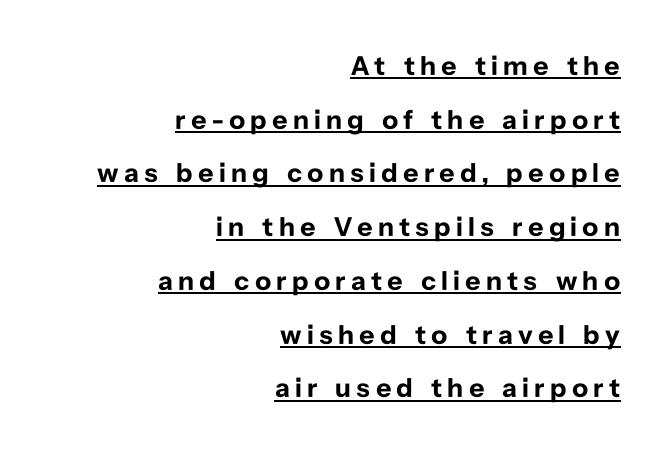
{"italic": "no", "bold": "yes", "underline": "yes", "align": "right", "line_spacing": "loose", "line_spacing_ratio": 1.99, "glyph_px": 27}
